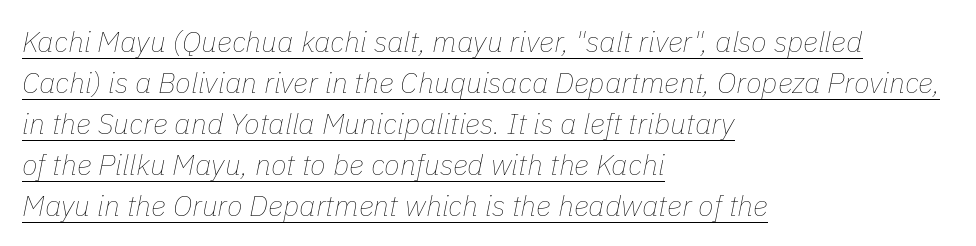
This sample keeps an unexceptional amount of space between lines. Stem width sits at or under what a default text font uses. The passage shown has conventional tracking throughout. Horizontal alignment here is leftward, the default for most running prose.
